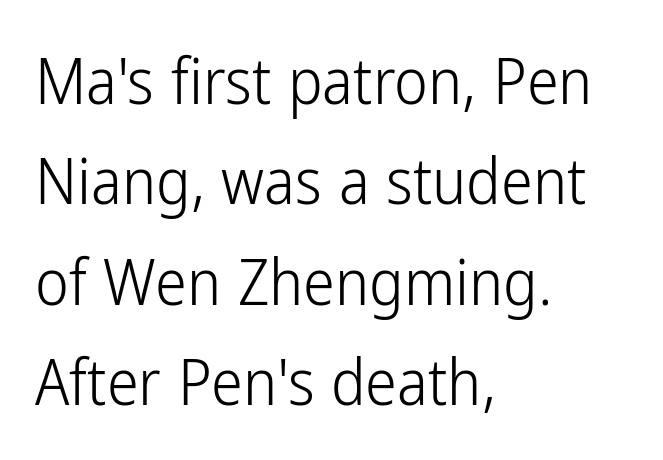
Notice how descenders clear the ascenders below comfortably — that's standard leading. Any mark beneath the type? The region is blank. Nothing unusual about the tracking: characters are spaced as the font intends. Spacing verdict: proportional, widths tailored to each character.
